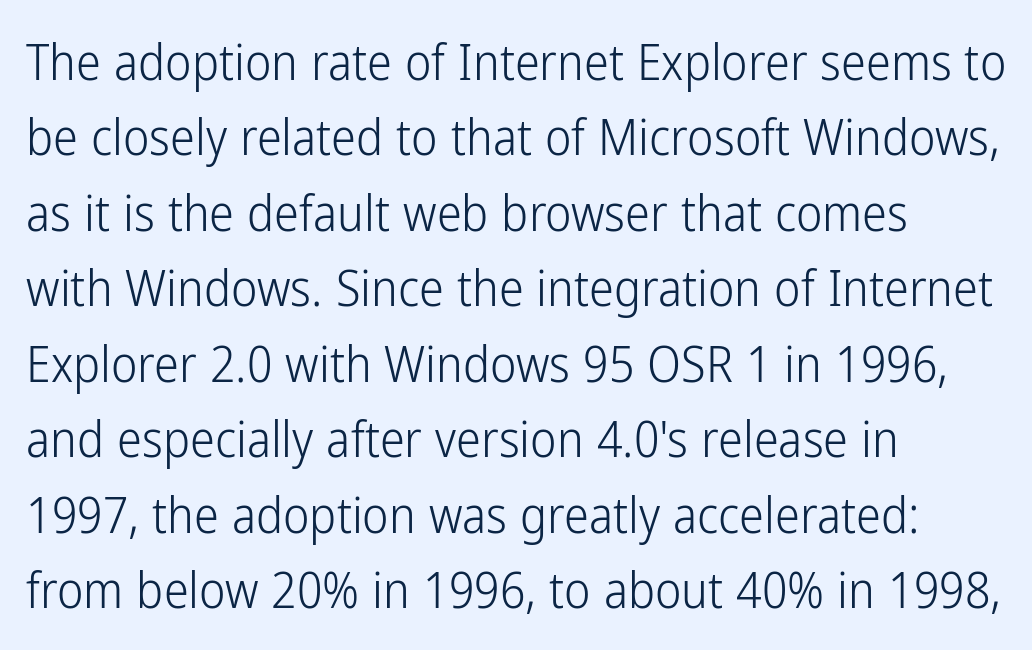
Is the letter spacing exaggerated? No — it looks like the ordinary default. The passage shown is typed in a proportional face where columns would drift. Font category for this specimen: sans-serif. This sample keeps an unexceptional amount of space between lines. The face looks like a standard text weight, possibly lighter. No italicization has been applied; the sample stays upright.
